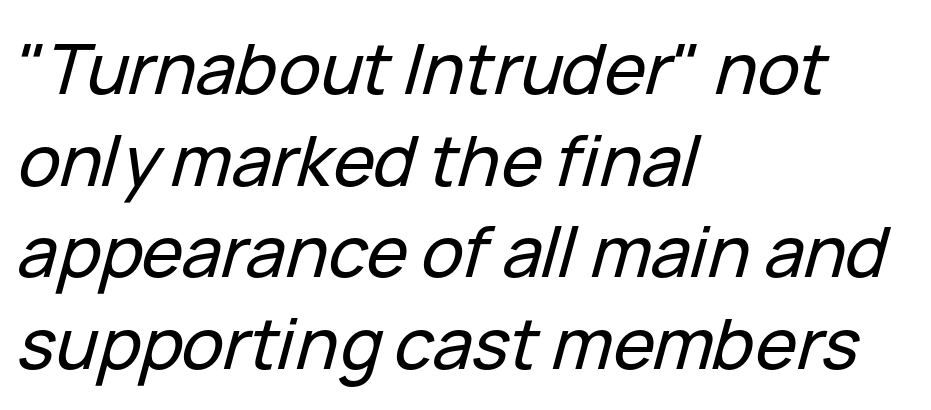
Q: Is the text italic (slanted)? A: Yes, it leans right by about 15 degrees.
Q: Is the text underlined? A: No.
Q: How is the paragraph aligned? A: Left-aligned.
Q: Is the spacing between letters normal or unusually wide? A: Normal.
Q: Is the spacing between lines tight, normal or loose? A: Normal.
Q: Width (condensed, normal, or wide)? A: Normal.
Q: Stroke contrast? A: Low.
Q: x-height? A: Medium.
Q: Monospaced? A: No.
